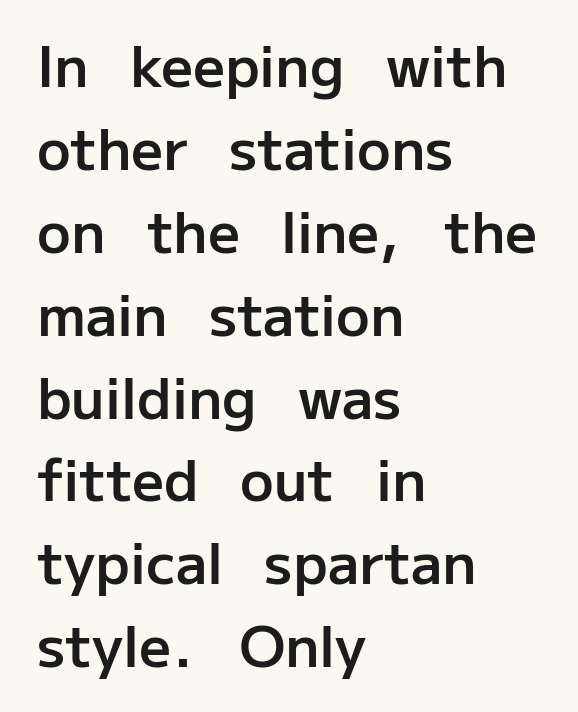
The face used here is rendered with its standard letterfit. The rag falls on the right side of this text block. I'd call this a sans setting — the letters go barefoot. In terms of weight, the rendering is demibold, just under bold. Nobody drew a line under any word here.
